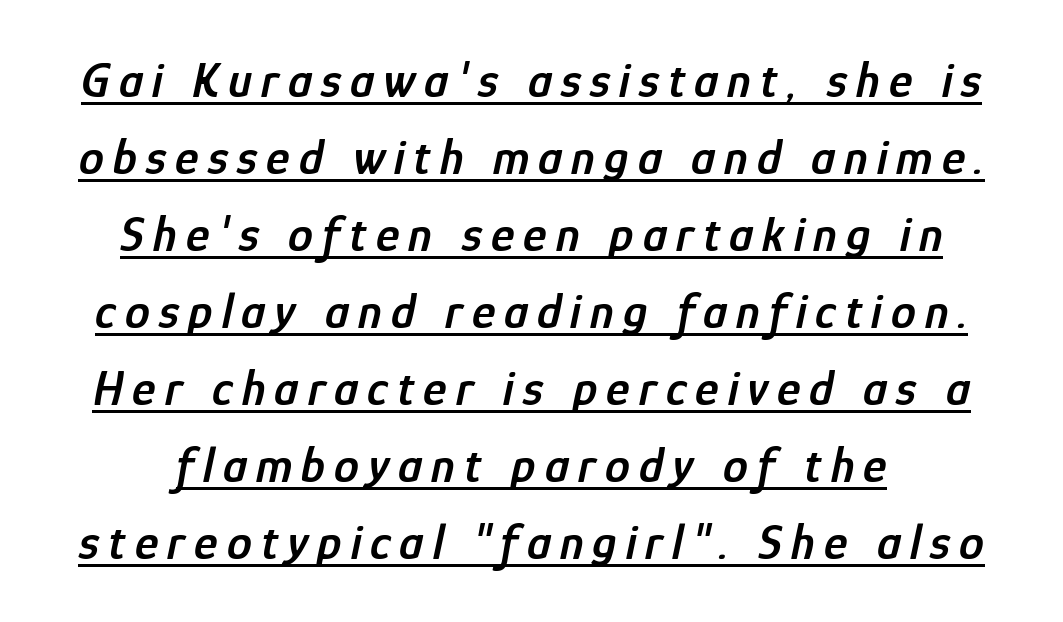
The image shows 50 px semibold, condensed type, italic (leaning right); set normal line spacing (1.54x), underlined; low stroke contrast and a medium x-height.
